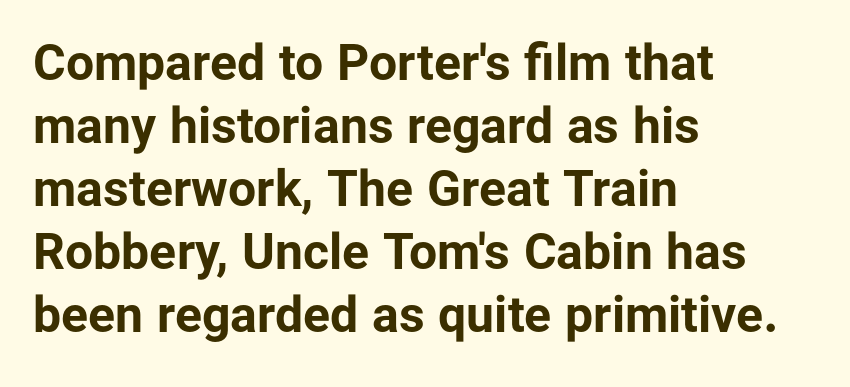
{"serif": "no", "italic": "no", "bold": "yes", "weight": "bold", "width": "normal", "stroke_contrast": "low", "x_height": "medium", "monospaced": "no", "underline": "no", "align": "left", "line_spacing": "normal", "line_spacing_ratio": 1.26, "letter_spacing": "normal", "letter_spacing_em": 0.0, "glyph_px": 50}
